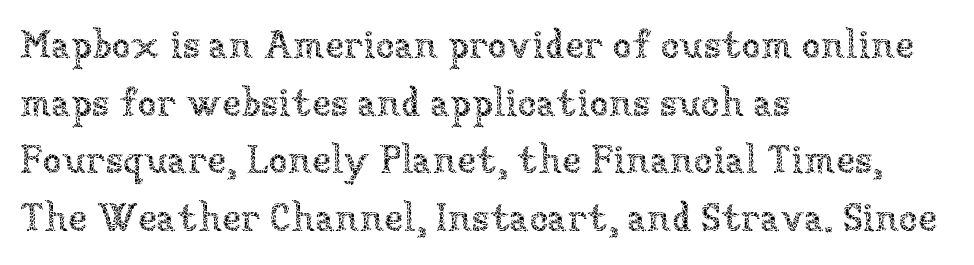
Q: Is the text bold? A: No.
Q: Is the text italic (slanted)? A: No, it is upright.
Q: Is the text underlined? A: No.
Q: How is the paragraph aligned? A: Left-aligned.
Q: Is the spacing between letters normal or unusually wide? A: Normal.
Q: Is the spacing between lines tight, normal or loose? A: Normal.
Q: Width (condensed, normal, or wide)? A: Normal.
Q: Stroke contrast? A: Low.
Q: x-height? A: Medium.
Q: Monospaced? A: No.
